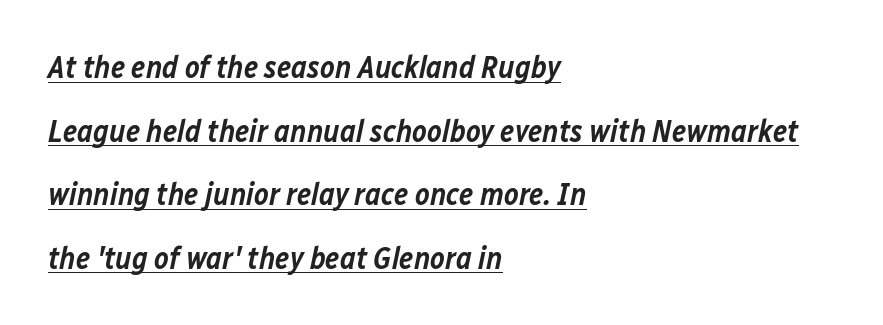
The image shows 31 px semibold type, italic (leaning right); set left-aligned, loose line spacing (2.05x), normal letter spacing, underlined; low stroke contrast and a medium x-height.
